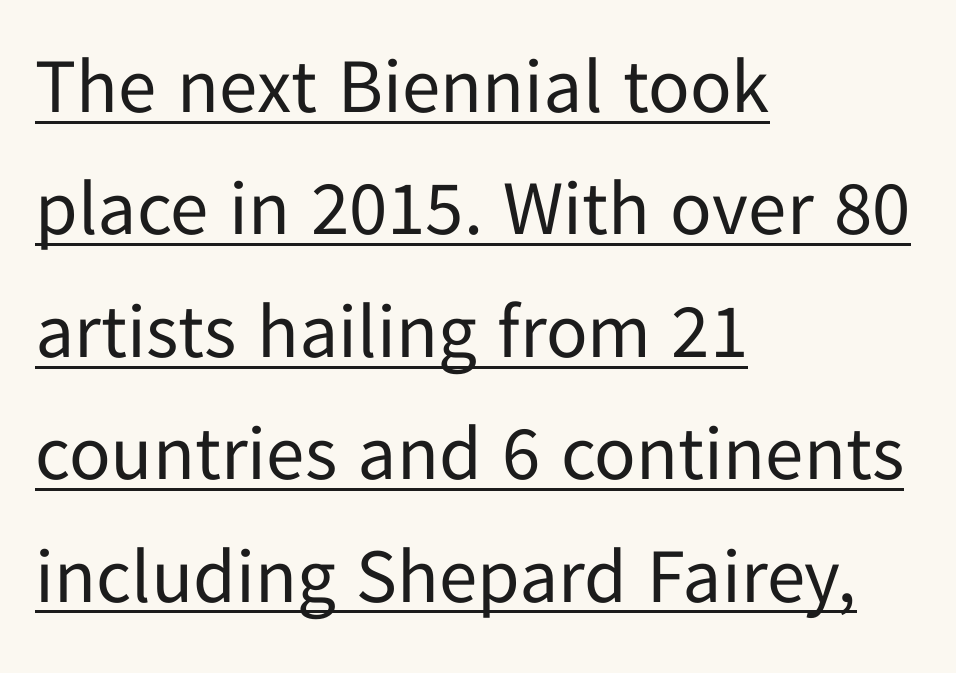
Q: Is the text bold? A: No.
Q: Is the text italic (slanted)? A: No, it is upright.
Q: Is the typeface a serif or a sans-serif typeface? A: Sans-serif.
Q: Is the text underlined? A: Yes.
Q: How is the paragraph aligned? A: Left-aligned.
Q: Is the spacing between letters normal or unusually wide? A: Normal.
Q: Is the spacing between lines tight, normal or loose? A: Normal.
Q: Width (condensed, normal, or wide)? A: Normal.
Q: Stroke contrast? A: Low.
Q: x-height? A: Medium.
Q: Monospaced? A: No.
